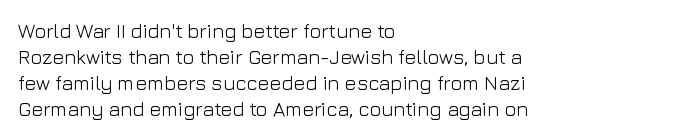
Q: Is the text bold? A: No.
Q: Is the text italic (slanted)? A: No, it is upright.
Q: Is the text underlined? A: No.
Q: How is the paragraph aligned? A: Left-aligned.
Q: Is the spacing between letters normal or unusually wide? A: Normal.
Q: Is the spacing between lines tight, normal or loose? A: Normal.
